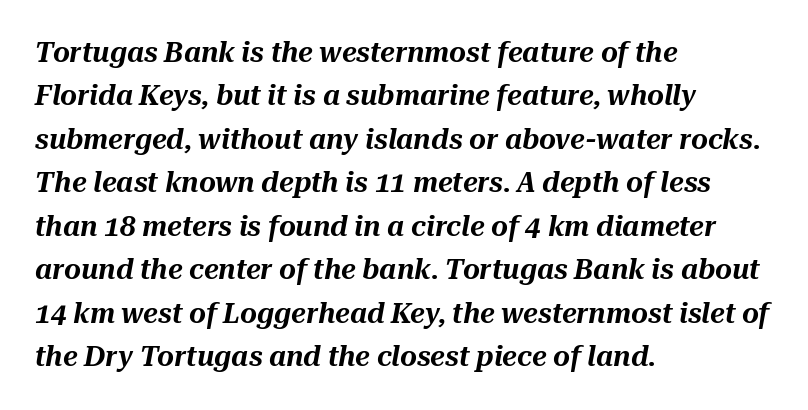
{"italic": "yes", "lean": "right", "slant_degrees": 10, "width": "normal", "stroke_contrast": "medium", "x_height": "medium", "monospaced": "no", "underline": "no", "align": "left", "line_spacing": "normal", "line_spacing_ratio": 1.5, "letter_spacing": "normal", "letter_spacing_em": 0.0, "glyph_px": 29}
